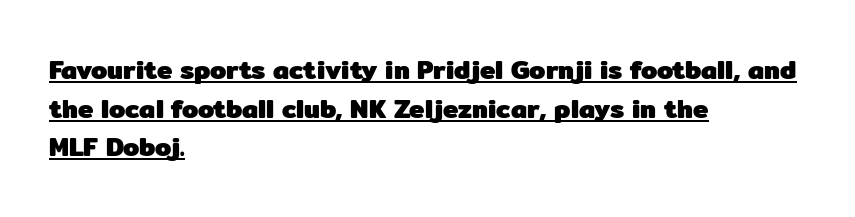
Q: Is the text bold? A: Yes.
Q: Is the text italic (slanted)? A: No, it is upright.
Q: Is the text underlined? A: Yes.
Q: How is the paragraph aligned? A: Left-aligned.
Q: Is the spacing between letters normal or unusually wide? A: Normal.
Q: Is the spacing between lines tight, normal or loose? A: Normal.
